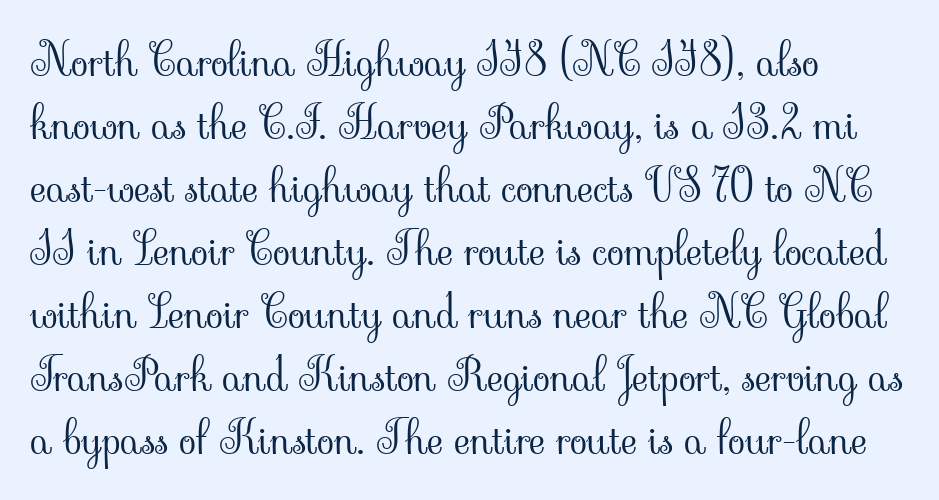
The image shows 45 px light serif type, upright; set left-aligned, normal line spacing (1.4x), normal letter spacing, not underlined; low stroke contrast and a small x-height.
